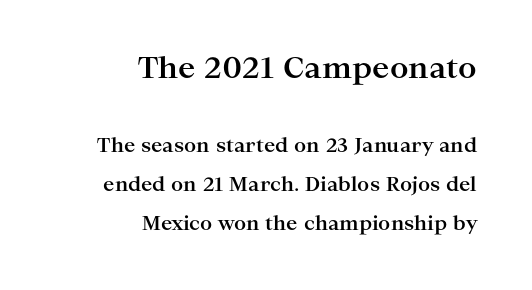
Larger block? The one above; the one below is distinctly smaller. Summary of vertical rhythm: relaxed, with wide interline spacing. Students, note that the glyphs here touch the page at normal intervals. Bold? Absolutely — the strokes are thick and heavy.
